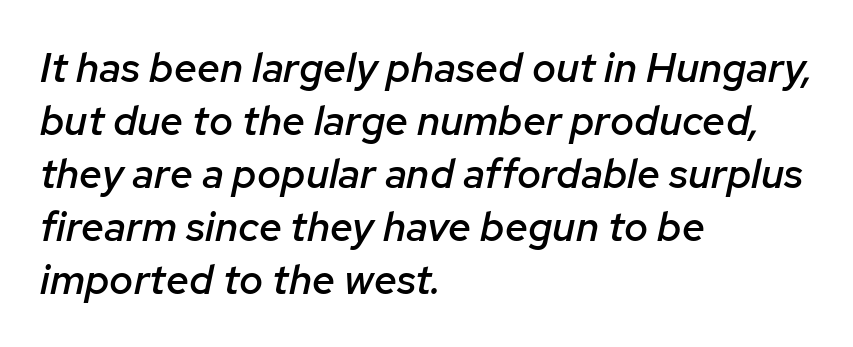
The image shows 41 px semibold type, italic (leaning right); set left-aligned, normal line spacing (1.29x), normal letter spacing, not underlined; low stroke contrast and a medium x-height.
